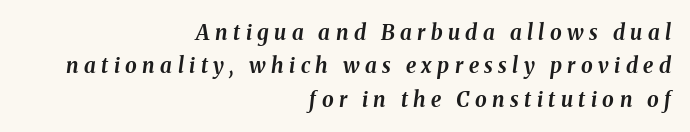
The strip under each line holds only bare page. How are the letters spaced? Widely, with obvious added tracking. Casual observation: everything's shoved over to the right. The passage shown stacks its lines at a standard gap. Weight check: bold — yes, fully. Every character sits at an angle, as italics do.
